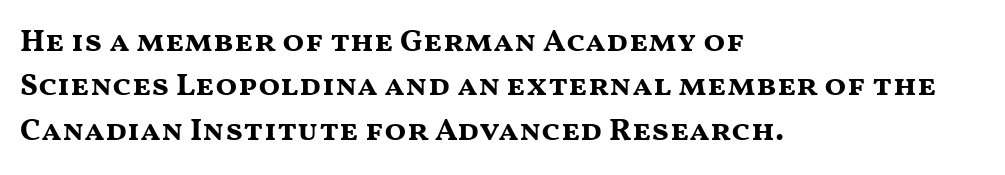
The image shows 32 px bold, wide sans-serif type, upright; set left-aligned, normal line spacing (1.39x), normal letter spacing, not underlined; medium stroke contrast and a medium x-height.
